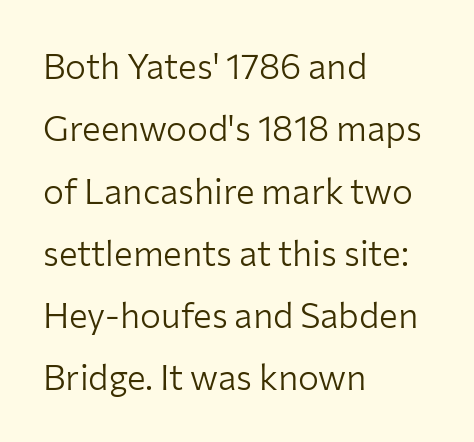
{"serif": "no", "italic": "no", "bold": "no", "weight": "light", "width": "normal", "stroke_contrast": "low", "x_height": "medium", "monospaced": "no", "underline": "no", "align": "left", "line_spacing_ratio": 1.78, "letter_spacing": "normal", "letter_spacing_em": 0.0, "glyph_px": 35}
